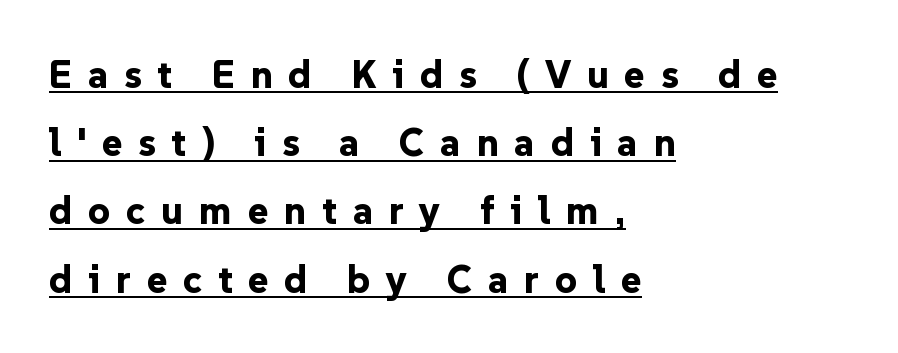
{"serif": "no", "italic": "no", "bold": "yes", "weight": "bold", "width": "normal", "stroke_contrast": "low", "x_height": "medium", "monospaced": "no", "underline": "yes", "align": "left", "line_spacing_ratio": 1.75, "letter_spacing": "wide", "letter_spacing_em": 0.4, "glyph_px": 39}
